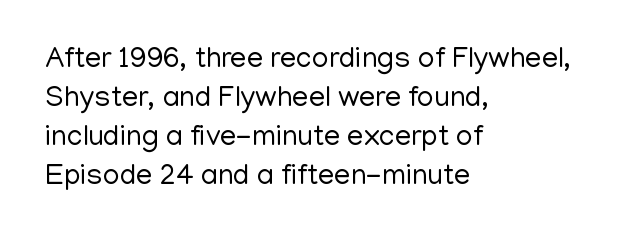
The lettering holds an erect, upright posture throughout. The letterforms sit at book weight or below. The text was rendered using a sans face with plain stroke endings. Underlining? Definitely not there. Vertical spacing — default.
